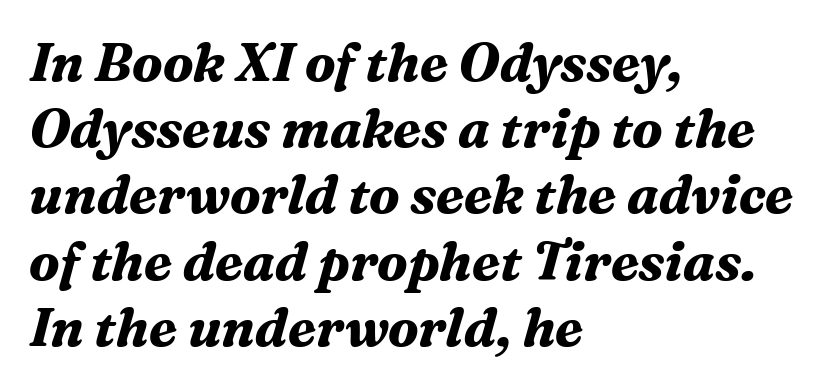
Does the weight exceed regular? Yes, all the way to bold. These lines are set flush left with a ragged right edge. The glyphs are unaccompanied by any horizontal stroke below them. To sum up the face: it has serifs.
